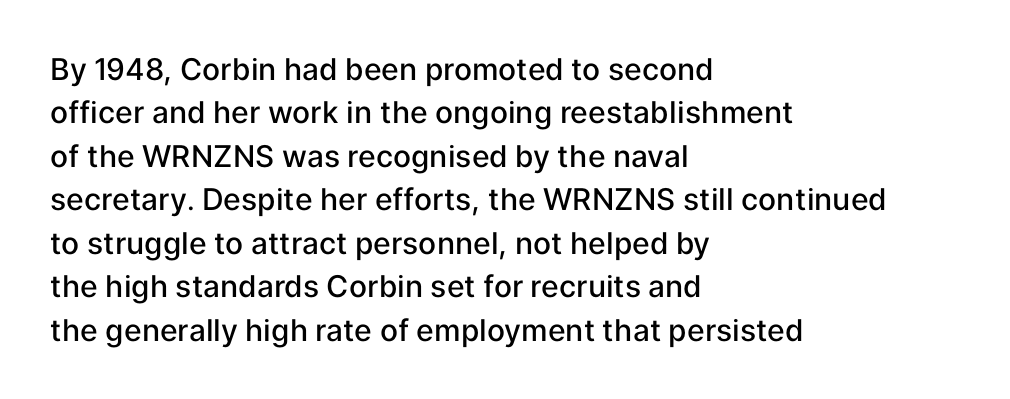
{"serif": "no", "italic": "no", "bold": "semi", "weight": "semibold", "width": "normal", "stroke_contrast": "low", "x_height": "medium", "monospaced": "no", "underline": "no", "align": "left", "line_spacing": "normal", "line_spacing_ratio": 1.45, "letter_spacing": "normal", "letter_spacing_em": 0.0, "glyph_px": 30}
